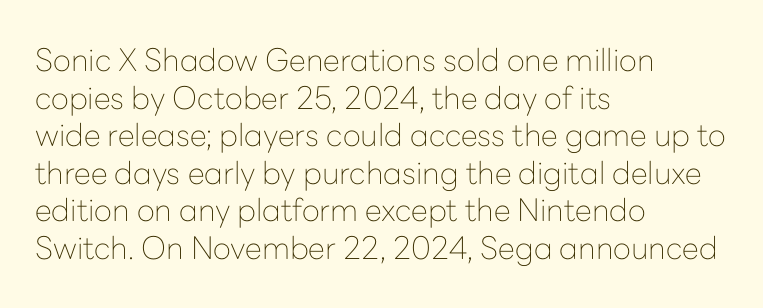
Q: Is the text bold? A: No.
Q: Is the text italic (slanted)? A: No, it is upright.
Q: Is the typeface a serif or a sans-serif typeface? A: Sans-serif.
Q: Is the text underlined? A: No.
Q: How is the paragraph aligned? A: Left-aligned.
Q: Is the spacing between letters normal or unusually wide? A: Normal.
Q: Width (condensed, normal, or wide)? A: Normal.
Q: Stroke contrast? A: Low.
Q: x-height? A: Medium.
Q: Monospaced? A: No.
